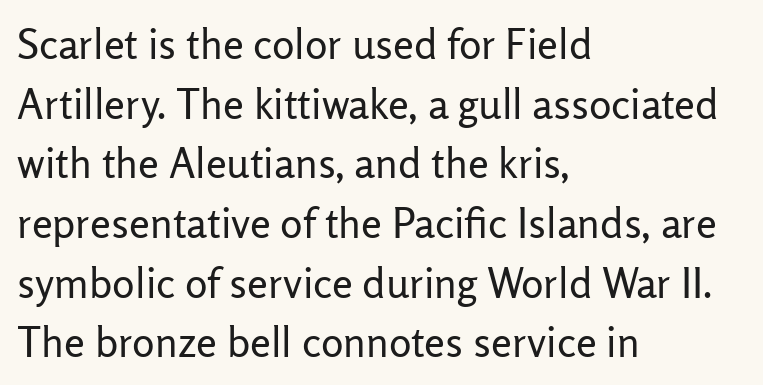
The image shows 42 px regular-weight sans-serif type, upright; set left-aligned, normal line spacing (1.42x), normal letter spacing, not underlined; low stroke contrast and a medium x-height.
